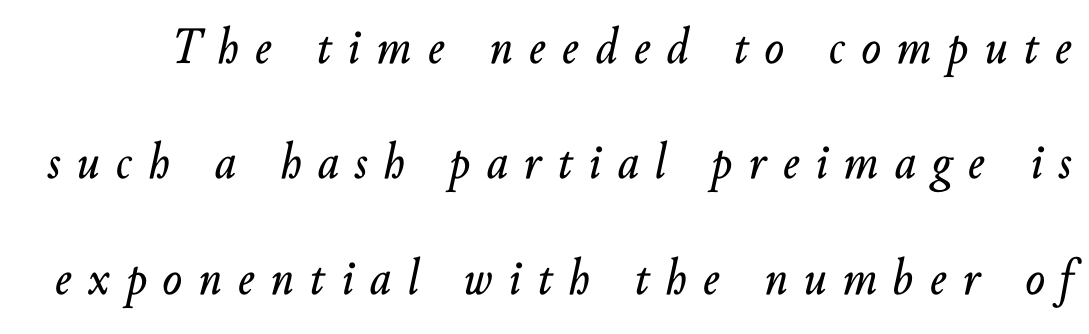
Q: Is the text italic (slanted)? A: Yes, it leans right by about 10 degrees.
Q: Is the text underlined? A: No.
Q: Is the spacing between letters normal or unusually wide? A: Unusually wide.
Q: Is the spacing between lines tight, normal or loose? A: Loose.
Q: Width (condensed, normal, or wide)? A: Normal.
Q: Stroke contrast? A: Low.
Q: x-height? A: Small.
Q: Monospaced? A: No.
